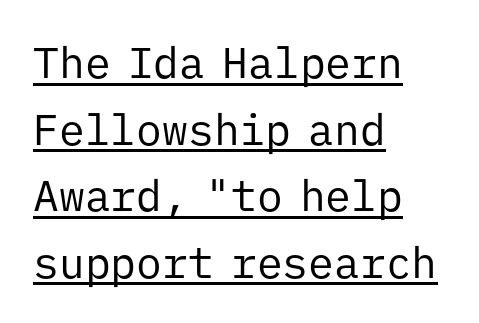
Standard letterfit; no display-style spreading of the glyphs. The paragraph shown leans on its left margin. Is this a fixed-width face? Yes — each glyph sits in an identical cell. The rendering uses a moderate line-height, typical for paragraphs.
